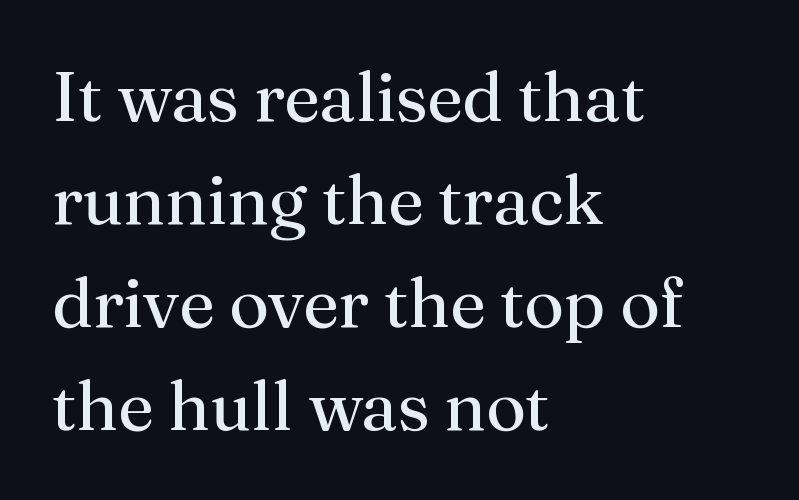
Q: Is the text bold? A: No.
Q: Is the text italic (slanted)? A: No, it is upright.
Q: Is the typeface a serif or a sans-serif typeface? A: Serif.
Q: Is the text underlined? A: No.
Q: How is the paragraph aligned? A: Left-aligned.
Q: Is the spacing between letters normal or unusually wide? A: Normal.
Q: Is the spacing between lines tight, normal or loose? A: Normal.
Q: Width (condensed, normal, or wide)? A: Normal.
Q: Stroke contrast? A: Medium.
Q: x-height? A: Medium.
Q: Monospaced? A: No.
